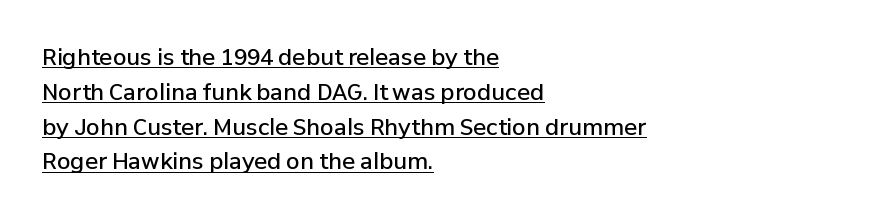
{"italic": "no", "bold": "semi", "underline": "yes", "align": "left", "line_spacing": "normal", "line_spacing_ratio": 1.58, "letter_spacing": "normal", "letter_spacing_em": 0.0, "glyph_px": 22}
